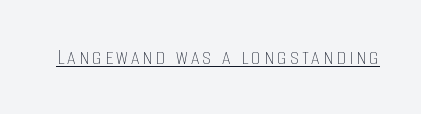
Q: Is the text bold? A: No.
Q: Is the text italic (slanted)? A: No, it is upright.
Q: Is the text underlined? A: Yes.
